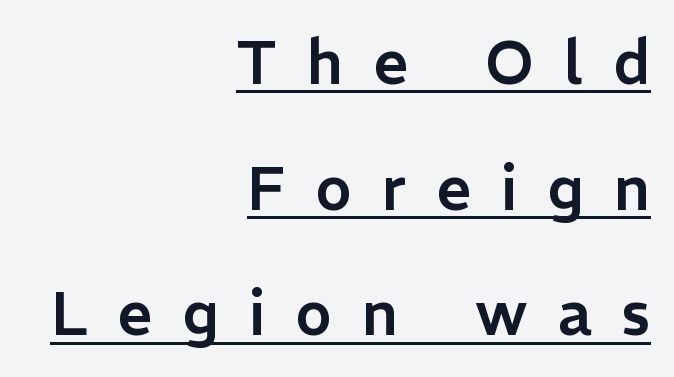
The image shows 61 px sans-serif type, upright; set right-aligned, loose line spacing (2.06x), unusually wide letter spacing (+0.49 em), underlined; low stroke contrast and a medium x-height.
